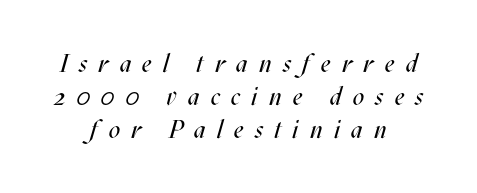
The image shows 25 px text type, italic (leaning right); set centered, normal line spacing (1.32x), unusually wide letter spacing (+0.45 em), not underlined.
